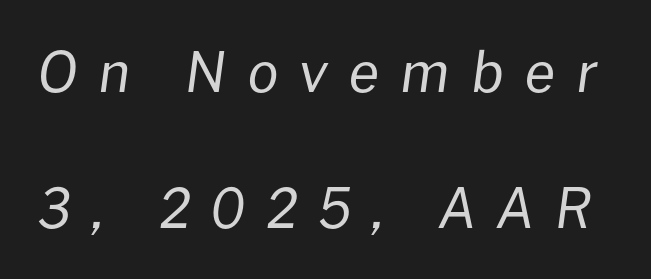
Honestly, there is no underline to notice here at all. There is plenty of visible air inserted between adjacent glyphs. The typesetting does not lean heavy: it is not bold. A typesetter would call this leading open, well beyond the default.
